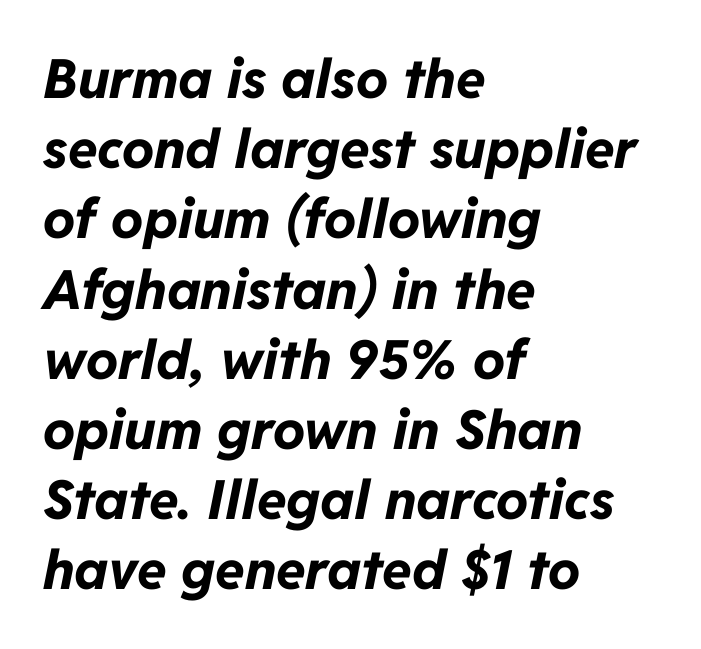
The image shows 54 px bold type, italic (leaning right); set left-aligned, normal line spacing (1.3x), normal letter spacing, not underlined; low stroke contrast and a medium x-height.
